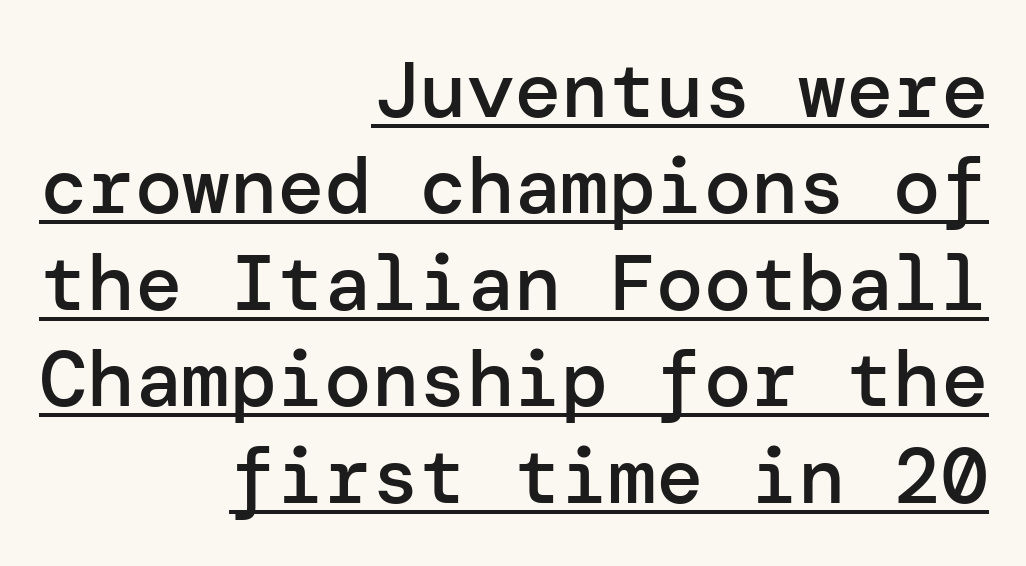
No feet cap the strokes, marking this as sans-serif type. The specimen includes a rule beneath the text block's lines. Nothing unusual about the tracking: characters are spaced as the font intends. You can tell it's not italic because the verticals are truly vertical. The rendering anchors every line to the right-hand side.
